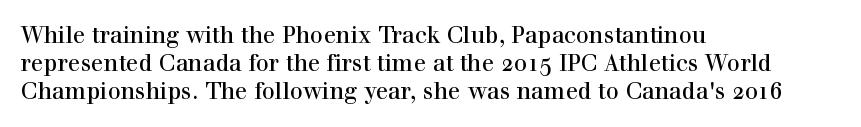
Look at the tracking — it's just the regular setting, nothing added. Caption: multi-line text, flush left, ragged right. Notice how the stems are strictly vertical — no italics here. A clean baseline with only descenders dipping below it.
